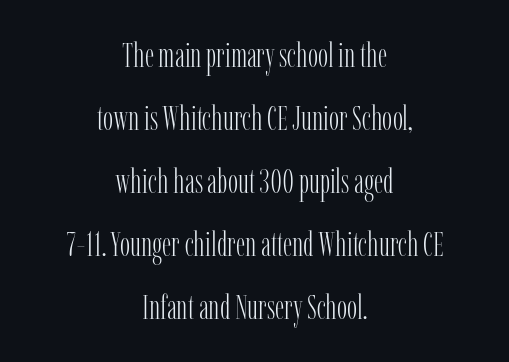
{"serif": "yes", "italic": "no", "bold": "no", "weight": "light", "width": "condensed", "stroke_contrast": "low", "x_height": "medium", "monospaced": "no", "underline": "no", "align": "center", "line_spacing_ratio": 1.85, "letter_spacing": "normal", "letter_spacing_em": 0.0, "glyph_px": 34}
